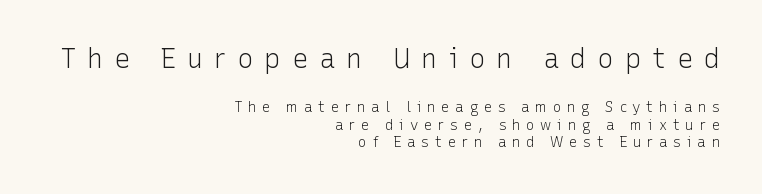
The image shows 27 px text type, upright; set right-aligned, normal line spacing (1.27x), unusually wide letter spacing (+0.41 em), not underlined; the first (top) block is 1.93x larger.
